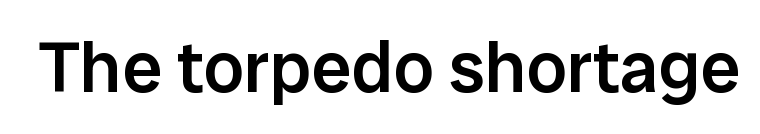
The image shows 72 px semibold sans-serif type, upright; set normal letter spacing, not underlined; low stroke contrast and a medium x-height.
